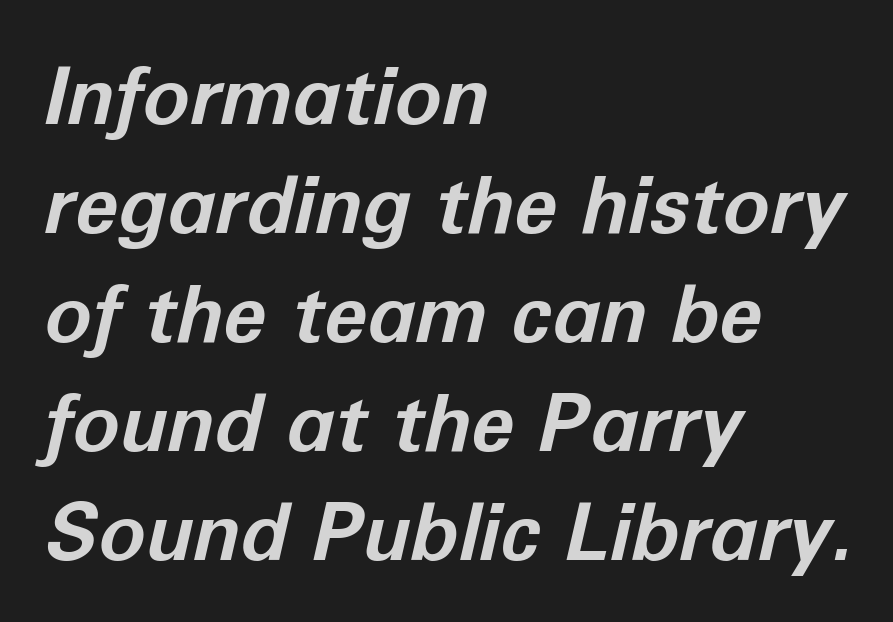
Q: Is the text bold? A: Yes.
Q: Is the text italic (slanted)? A: Yes, it leans right by about 12 degrees.
Q: Is the text underlined? A: No.
Q: How is the paragraph aligned? A: Left-aligned.
Q: Is the spacing between letters normal or unusually wide? A: Normal.
Q: Is the spacing between lines tight, normal or loose? A: Normal.
Q: Width (condensed, normal, or wide)? A: Normal.
Q: Stroke contrast? A: Low.
Q: x-height? A: Medium.
Q: Monospaced? A: No.
